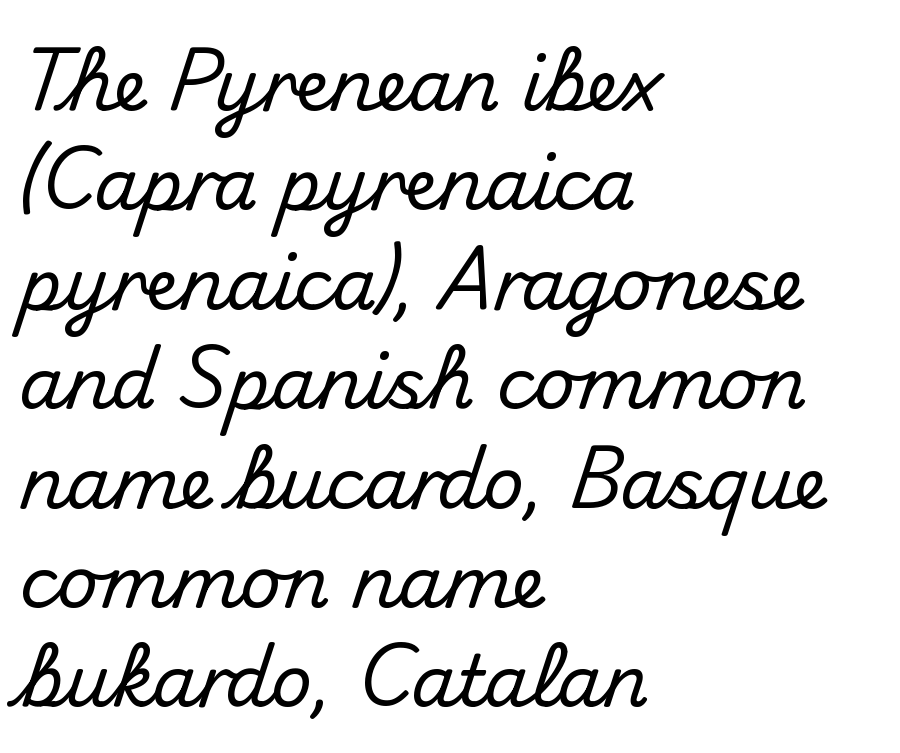
{"serif": "no", "width": "normal", "stroke_contrast": "medium", "x_height": "small", "monospaced": "no", "underline": "no", "align": "left", "line_spacing": "normal", "line_spacing_ratio": 1.4, "letter_spacing": "normal", "letter_spacing_em": 0.0, "glyph_px": 71}
